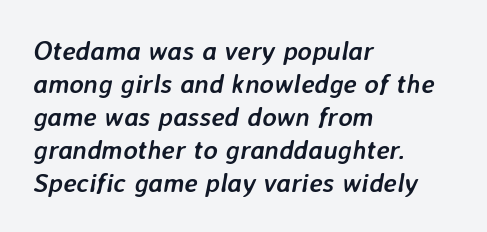
The image shows 27 px bold type, italic (leaning right); set left-aligned, line spacing 1.22x, normal letter spacing, not underlined.
